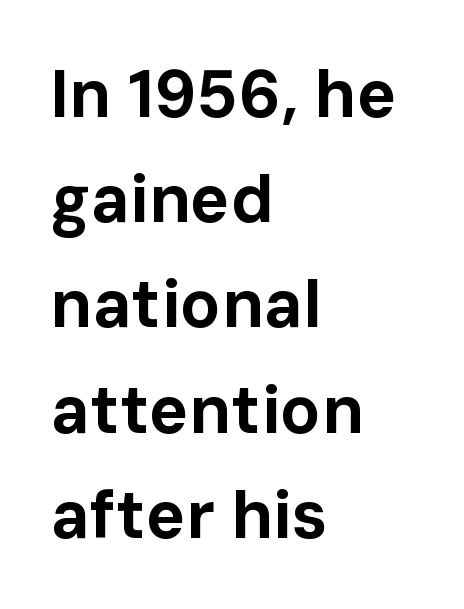
The image shows 67 px bold sans-serif type, upright; set left-aligned, normal line spacing (1.57x), normal letter spacing, not underlined; low stroke contrast and a medium x-height.
